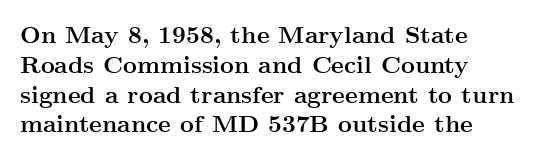
Q: Is the text bold? A: Yes.
Q: Is the text italic (slanted)? A: No, it is upright.
Q: Is the text underlined? A: No.
Q: How is the paragraph aligned? A: Left-aligned.
Q: Is the spacing between letters normal or unusually wide? A: Normal.
